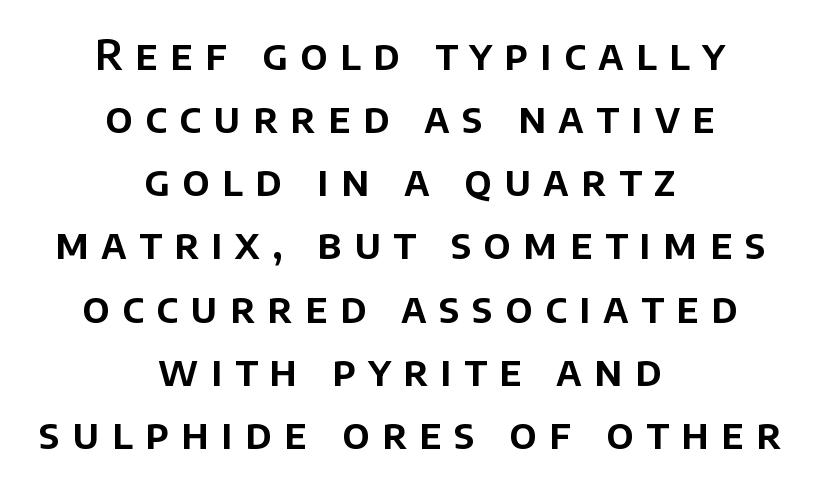
{"serif": "no", "italic": "no", "width": "normal", "stroke_contrast": "low", "x_height": "large", "monospaced": "no", "underline": "no", "align": "center", "line_spacing": "normal", "line_spacing_ratio": 1.54, "letter_spacing": "wide", "letter_spacing_em": 0.3, "glyph_px": 41}
